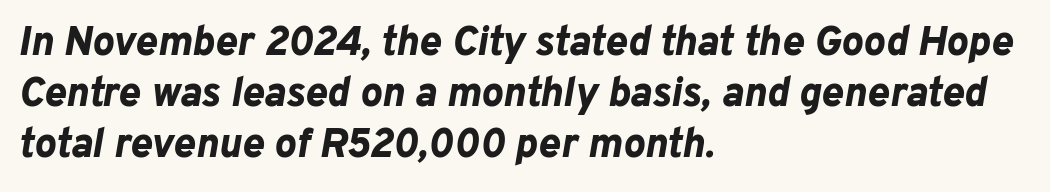
{"italic": "yes", "lean": "right", "slant_degrees": 10, "bold": "yes", "weight": "bold", "width": "normal", "stroke_contrast": "low", "x_height": "medium", "monospaced": "no", "underline": "no", "align": "left", "line_spacing": "normal", "line_spacing_ratio": 1.25, "letter_spacing": "normal", "letter_spacing_em": 0.0, "glyph_px": 41}
